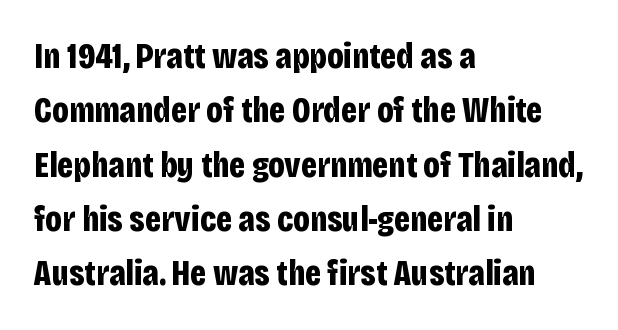
The image shows 36 px bold, condensed sans-serif type, upright; set left-aligned, normal line spacing (1.51x), normal letter spacing, not underlined; low stroke contrast and a large x-height.
